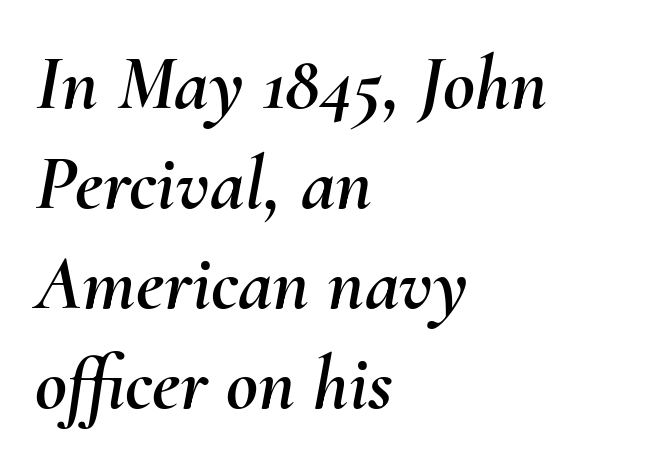
Q: Is the text italic (slanted)? A: Yes, it leans right by about 10 degrees.
Q: Is the text underlined? A: No.
Q: How is the paragraph aligned? A: Left-aligned.
Q: Is the spacing between letters normal or unusually wide? A: Normal.
Q: Is the spacing between lines tight, normal or loose? A: Normal.
Q: Width (condensed, normal, or wide)? A: Normal.
Q: Stroke contrast? A: Medium.
Q: x-height? A: Small.
Q: Monospaced? A: No.
